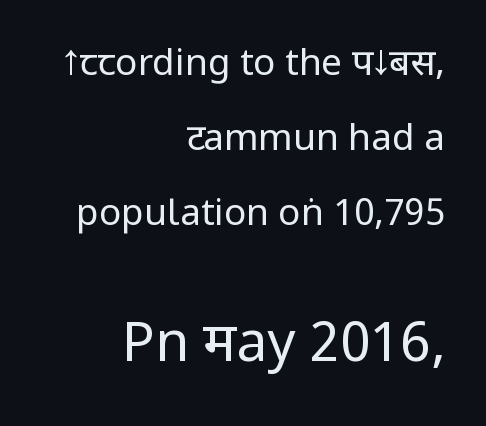
The image shows 55 px regular-weight, condensed sans-serif type, upright; set right-aligned, loose line spacing (2.03x), normal letter spacing, not underlined; the second (bottom) block is 1.49x larger; low stroke contrast and a large x-height.
